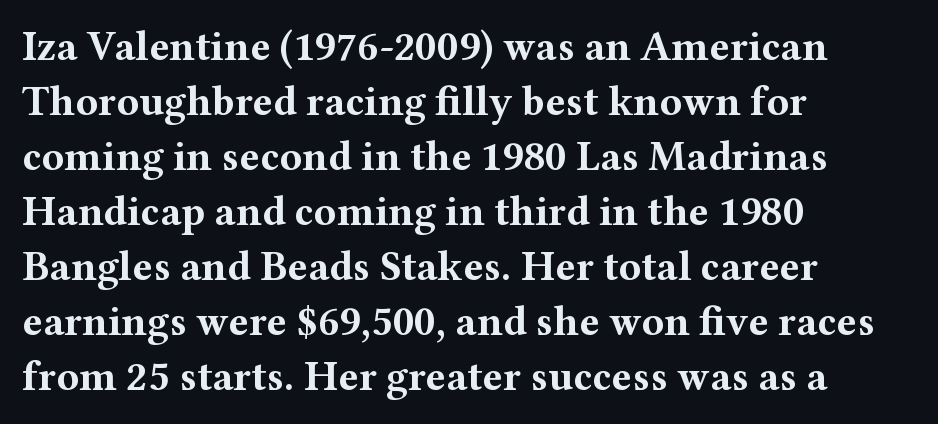
The image shows 42 px bold, wide serif type, upright; set left-aligned, normal line spacing (1.31x), normal letter spacing, not underlined; medium stroke contrast and a medium x-height.
